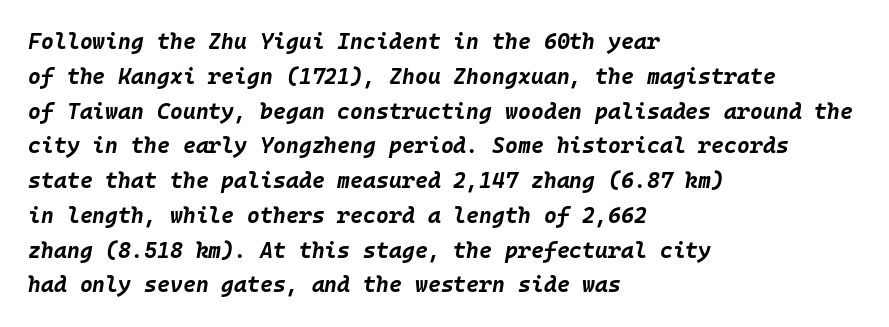
The image shows 22 px bold type, italic (leaning right); set left-aligned, normal line spacing (1.58x), normal letter spacing, not underlined.
